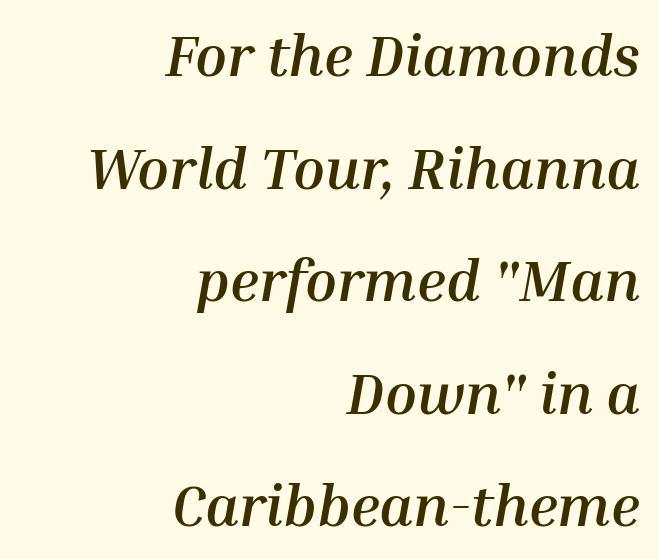
Q: Is the text bold? A: Yes.
Q: Is the text italic (slanted)? A: Yes, it leans right by about 10 degrees.
Q: Is the text underlined? A: No.
Q: How is the paragraph aligned? A: Right-aligned.
Q: Is the spacing between letters normal or unusually wide? A: Normal.
Q: Is the spacing between lines tight, normal or loose? A: Loose.
Q: Width (condensed, normal, or wide)? A: Normal.
Q: Stroke contrast? A: Medium.
Q: x-height? A: Medium.
Q: Monospaced? A: No.
